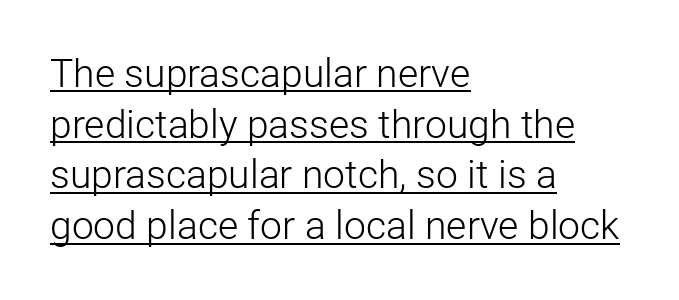
The image shows 39 px light sans-serif type, upright; set left-aligned, normal line spacing (1.3x), normal letter spacing, underlined; low stroke contrast and a medium x-height.
